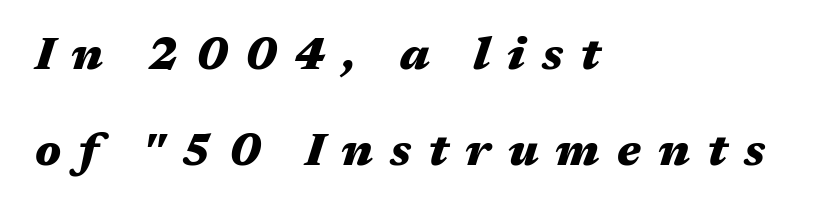
Q: Is the text bold? A: Yes.
Q: Is the text italic (slanted)? A: Yes, it leans right by about 17 degrees.
Q: Is the text underlined? A: No.
Q: How is the paragraph aligned? A: Left-aligned.
Q: Is the spacing between letters normal or unusually wide? A: Unusually wide.
Q: Is the spacing between lines tight, normal or loose? A: Loose.
Q: Width (condensed, normal, or wide)? A: Wide.
Q: Stroke contrast? A: Medium.
Q: x-height? A: Medium.
Q: Monospaced? A: No.
